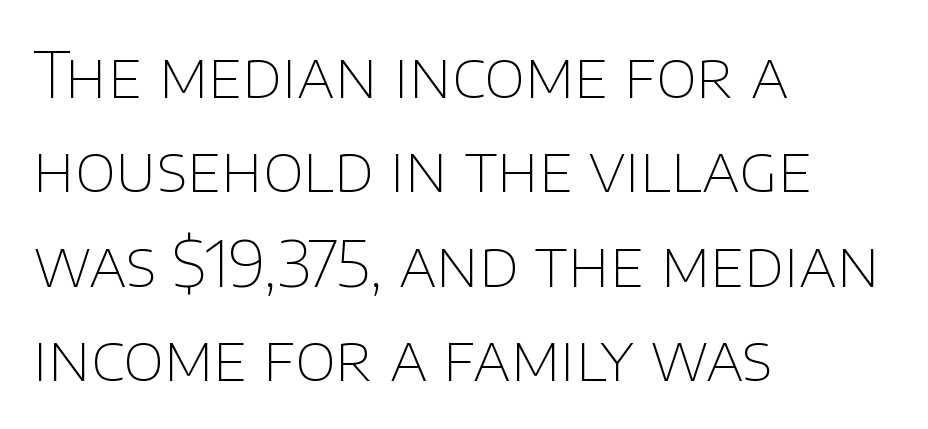
Glyph-to-glyph distance matches everyday printed text. Notice how descenders clear the ascenders below comfortably — that's standard leading. Ink coverage per letter is moderate at most. Underline: absent.
